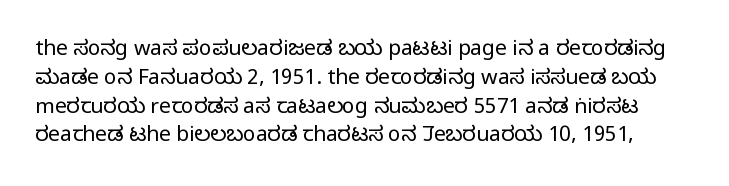
The image shows 21 px text type, upright; set normal line spacing (1.37x), normal letter spacing, not underlined.
